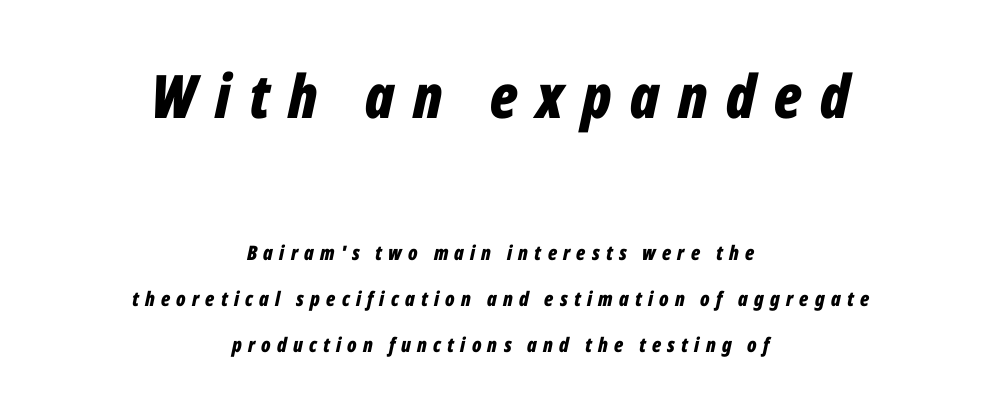
{"italic": "yes", "lean": "right", "slant_degrees": 12, "bold": "yes", "weight": "bold", "width": "condensed", "stroke_contrast": "low", "x_height": "medium", "monospaced": "no", "underline": "no", "align": "center", "line_spacing": "loose", "line_spacing_ratio": 2.29, "letter_spacing": "wide", "letter_spacing_em": 0.31, "larger_block": "first", "size_ratio": 3.0, "glyph_px": 60}
